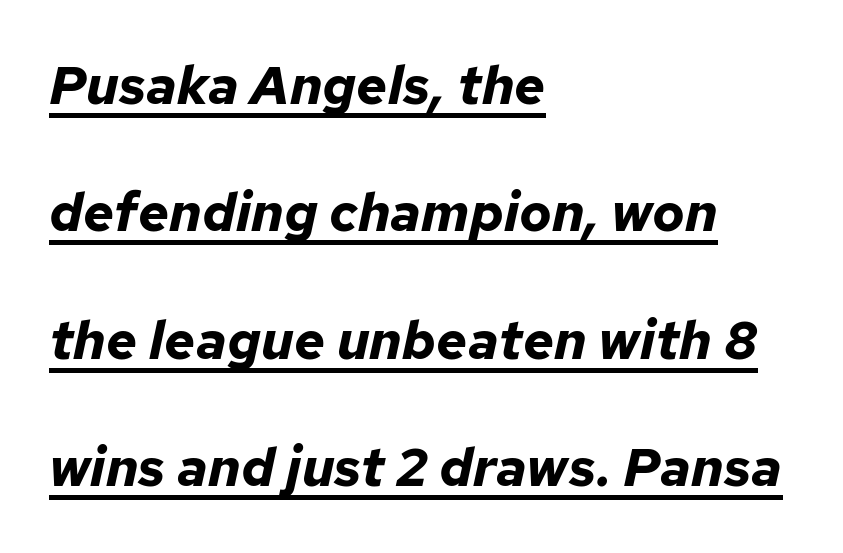
Letter spacing: default. The face used here appears with an underline applied. Set as a true bold cut, around the 700 mark. All the whitespace from short lines collects on the right. A typesetter would call this proportional, since set widths differ per character. Line spacing here is loose.
